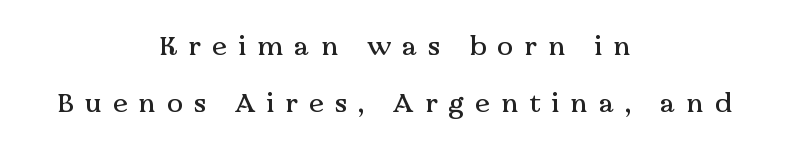
The passage shown is not underscored anywhere. The paragraph has two soft edges and a firm central axis. Tracking value appears strongly positive — letters spread wide. How would I describe the line gaps? Wide and relaxed. If you drew a line through each stem, it would be perfectly vertical.
